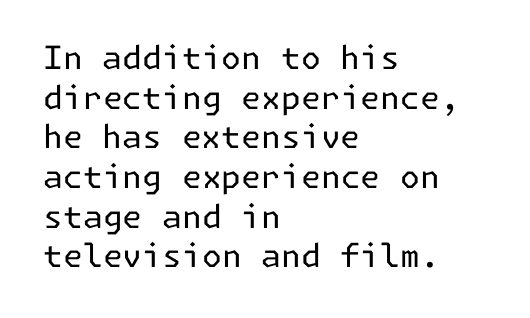
The image shows 32 px regular-weight sans-serif type, upright; set left-aligned, line spacing 1.24x, normal letter spacing, not underlined; low stroke contrast and a medium x-height.
